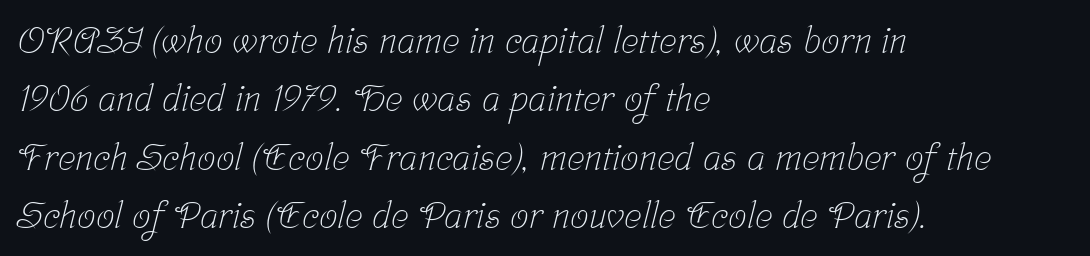
{"serif": "yes", "bold": "no", "weight": "light", "width": "condensed", "stroke_contrast": "low", "x_height": "medium", "monospaced": "no", "underline": "no", "align": "left", "line_spacing": "normal", "line_spacing_ratio": 1.58, "letter_spacing": "normal", "letter_spacing_em": 0.0, "glyph_px": 37}
